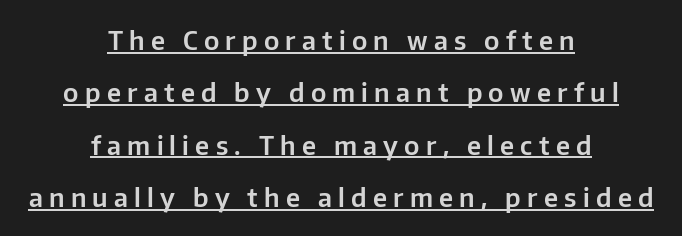
{"italic": "no", "underline": "yes", "align": "center", "line_spacing": "loose", "line_spacing_ratio": 2.01, "letter_spacing": "wide", "letter_spacing_em": 0.24, "glyph_px": 26}
